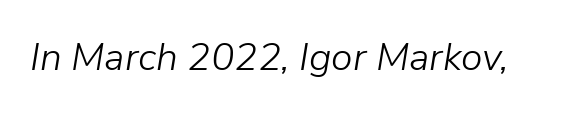
{"italic": "yes", "lean": "right", "slant_degrees": 9, "bold": "no", "weight": "light", "width": "normal", "stroke_contrast": "low", "x_height": "medium", "monospaced": "no", "underline": "no", "letter_spacing": "normal", "letter_spacing_em": 0.0, "glyph_px": 39}
